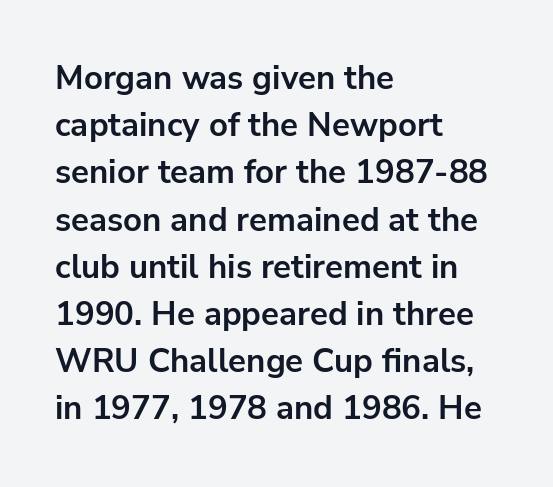
Q: Is the text bold? A: Yes.
Q: Is the text italic (slanted)? A: No, it is upright.
Q: Is the typeface a serif or a sans-serif typeface? A: Sans-serif.
Q: Is the text underlined? A: No.
Q: How is the paragraph aligned? A: Left-aligned.
Q: Is the spacing between letters normal or unusually wide? A: Normal.
Q: Is the spacing between lines tight, normal or loose? A: Normal.
Q: Width (condensed, normal, or wide)? A: Normal.
Q: Stroke contrast? A: Low.
Q: x-height? A: Medium.
Q: Monospaced? A: No.
